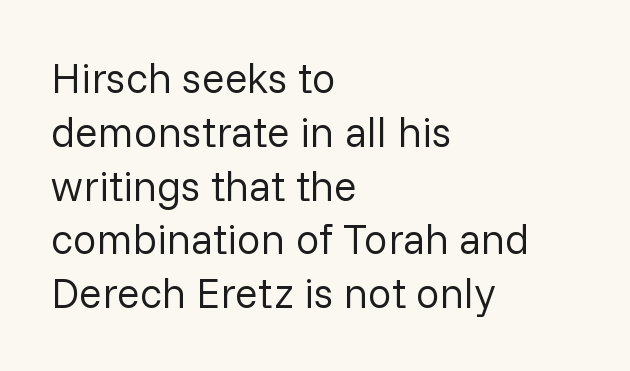
{"serif": "no", "italic": "no", "bold": "no", "weight": "regular", "width": "normal", "stroke_contrast": "low", "x_height": "medium", "monospaced": "no", "underline": "no", "align": "left", "line_spacing": "normal", "line_spacing_ratio": 1.28, "letter_spacing": "normal", "letter_spacing_em": 0.0, "glyph_px": 42}
